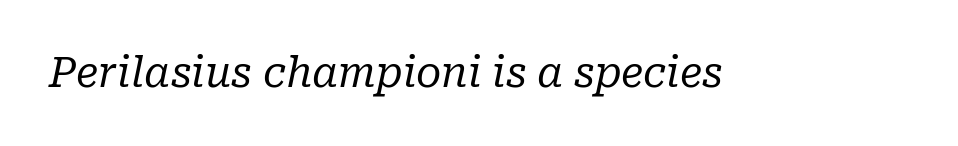
{"serif": "yes", "italic": "yes", "lean": "right", "slant_degrees": 10, "bold": "no", "weight": "regular", "width": "normal", "stroke_contrast": "low", "x_height": "medium", "monospaced": "no", "underline": "no", "letter_spacing": "normal", "letter_spacing_em": 0.0, "glyph_px": 41}
